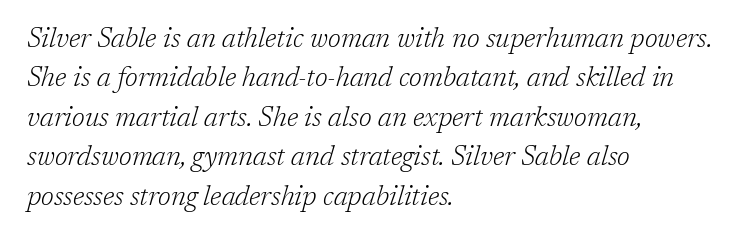
{"italic": "yes", "lean": "right", "slant_degrees": 17, "bold": "no", "underline": "no", "align": "left", "line_spacing": "normal", "line_spacing_ratio": 1.46, "letter_spacing": "normal", "letter_spacing_em": 0.0, "glyph_px": 27}
